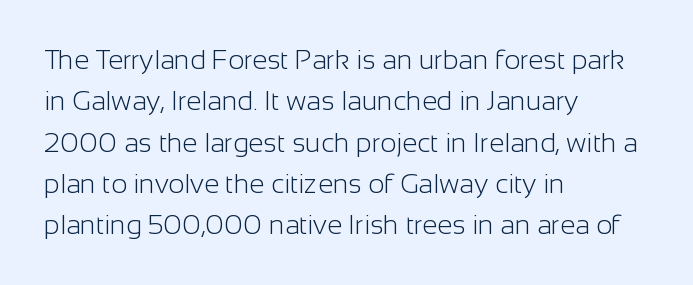
Q: Is the text bold? A: No.
Q: Is the text italic (slanted)? A: No, it is upright.
Q: Is the text underlined? A: No.
Q: How is the paragraph aligned? A: Left-aligned.
Q: Is the spacing between letters normal or unusually wide? A: Normal.
Q: Is the spacing between lines tight, normal or loose? A: Normal.
